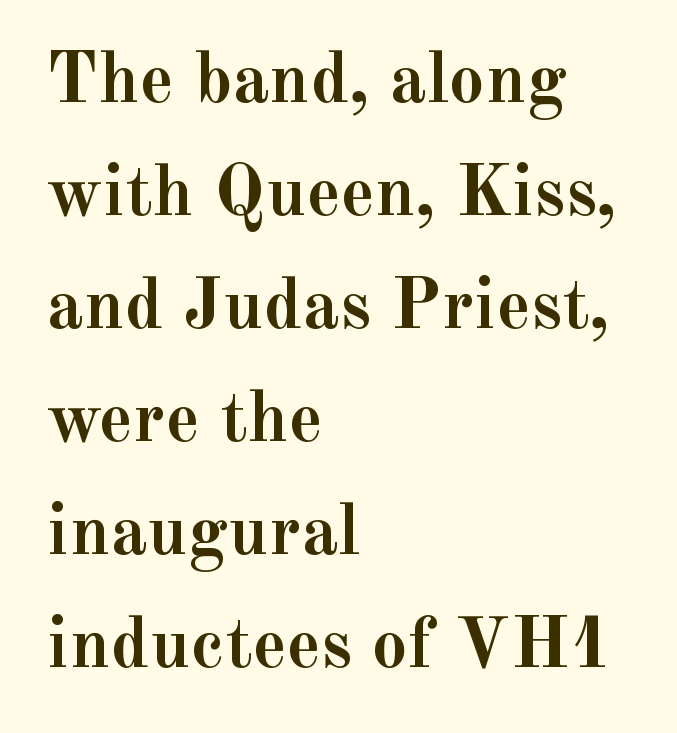
This sample uses plain, unmodified letter spacing. Quick note: interline space is typical. Every stem runs plumb, perpendicular to the baseline. Think of a printed novel: that variable character pitch is what you see here. This rendering features lettering with no underline. The strokes are fattened all the way to bold.
